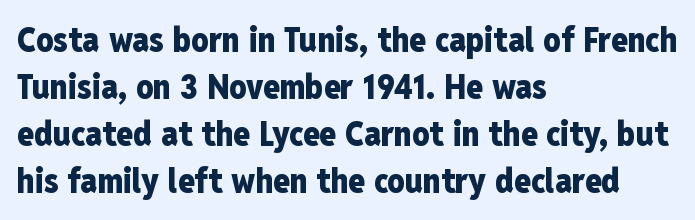
{"serif": "no", "italic": "no", "bold": "yes", "weight": "heavy", "width": "condensed", "stroke_contrast": "low", "x_height": "medium", "monospaced": "no", "underline": "no", "align": "left", "line_spacing": "normal", "line_spacing_ratio": 1.38, "letter_spacing": "normal", "letter_spacing_em": 0.0, "glyph_px": 34}
